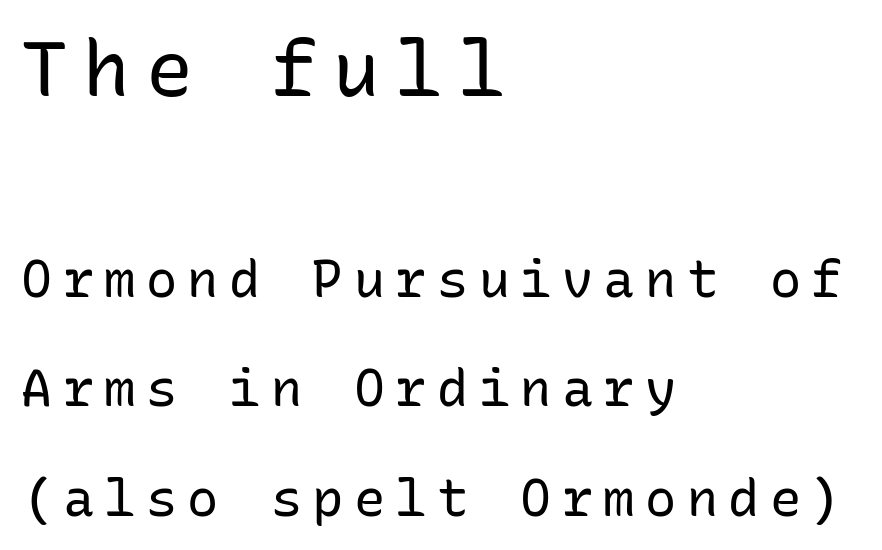
The image shows 78 px regular-weight sans-serif type, upright, monospaced; set left-aligned, loose line spacing (2.1x), unusually wide letter spacing (+0.2 em), not underlined; the first (top) block is 1.5x larger; low stroke contrast and a medium x-height.
